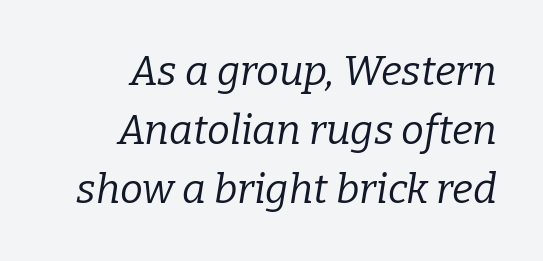
Q: Is the text bold? A: No.
Q: Is the text italic (slanted)? A: Yes, it leans right by about 9 degrees.
Q: Is the typeface a serif or a sans-serif typeface? A: Serif.
Q: Is the text underlined? A: No.
Q: How is the paragraph aligned? A: Right-aligned.
Q: Is the spacing between letters normal or unusually wide? A: Normal.
Q: Is the spacing between lines tight, normal or loose? A: Normal.
Q: Width (condensed, normal, or wide)? A: Normal.
Q: Stroke contrast? A: Low.
Q: x-height? A: Medium.
Q: Monospaced? A: No.
